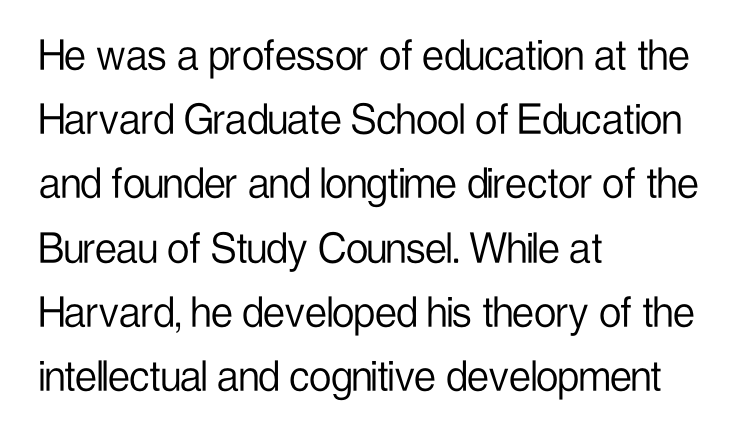
Q: Is the text bold? A: No.
Q: Is the text italic (slanted)? A: No, it is upright.
Q: Is the typeface a serif or a sans-serif typeface? A: Sans-serif.
Q: Is the text underlined? A: No.
Q: How is the paragraph aligned? A: Left-aligned.
Q: Is the spacing between letters normal or unusually wide? A: Normal.
Q: Is the spacing between lines tight, normal or loose? A: Normal.
Q: Width (condensed, normal, or wide)? A: Condensed.
Q: Stroke contrast? A: Low.
Q: x-height? A: Medium.
Q: Monospaced? A: No.
